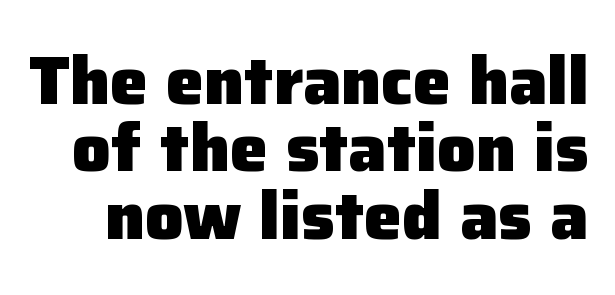
The image shows 68 px heavy sans-serif type, upright; set tight line spacing (0.99x), normal letter spacing, not underlined; low stroke contrast and a medium x-height.
